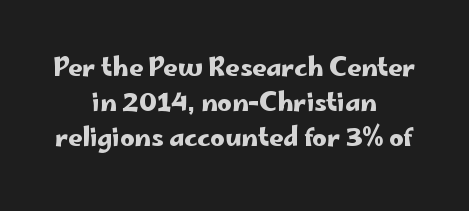
The image shows 25 px text type, upright; set centered, normal line spacing (1.41x), normal letter spacing, not underlined.
